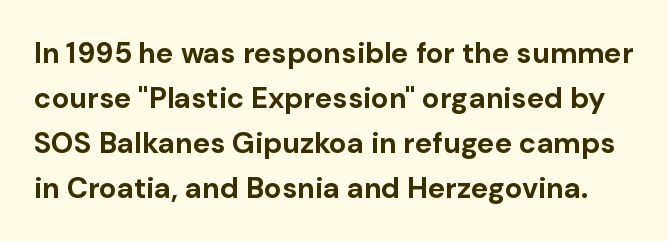
Q: Is the text bold? A: Yes.
Q: Is the text italic (slanted)? A: No, it is upright.
Q: Is the typeface a serif or a sans-serif typeface? A: Sans-serif.
Q: Is the text underlined? A: No.
Q: Is the spacing between letters normal or unusually wide? A: Normal.
Q: Is the spacing between lines tight, normal or loose? A: Normal.
Q: Width (condensed, normal, or wide)? A: Normal.
Q: Stroke contrast? A: Low.
Q: x-height? A: Medium.
Q: Monospaced? A: No.
